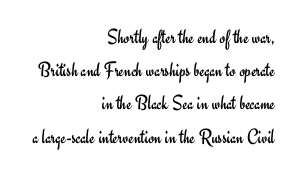
A flush-right, rag-left setting is used for this passage. Baseline-to-baseline distance is the conventional proportion of letter height. The cut favours lightness, reaching ordinary text weight at its darkest. Letter spacing: default. This rendering features lettering with no underline.
